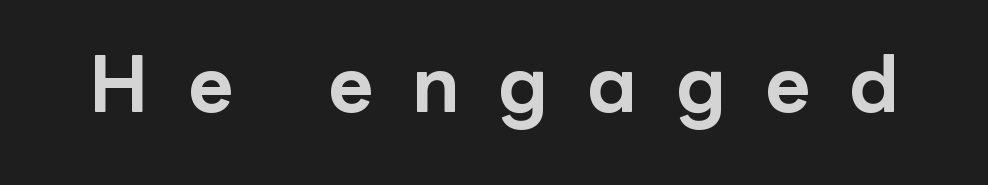
Q: Is the text bold? A: Yes.
Q: Is the text italic (slanted)? A: No, it is upright.
Q: Is the typeface a serif or a sans-serif typeface? A: Sans-serif.
Q: Is the text underlined? A: No.
Q: Is the spacing between letters normal or unusually wide? A: Unusually wide.
Q: Width (condensed, normal, or wide)? A: Normal.
Q: Stroke contrast? A: Low.
Q: x-height? A: Medium.
Q: Monospaced? A: No.
